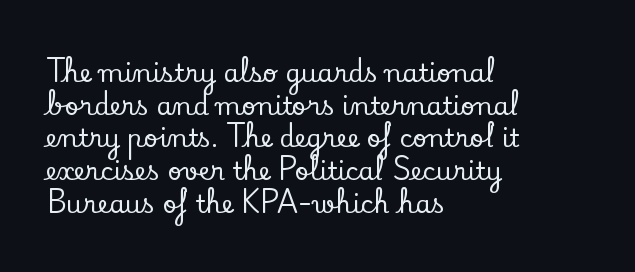
{"italic": "no", "underline": "no", "align": "left", "line_spacing": "normal", "line_spacing_ratio": 1.31, "letter_spacing": "normal", "letter_spacing_em": 0.0, "glyph_px": 25}
